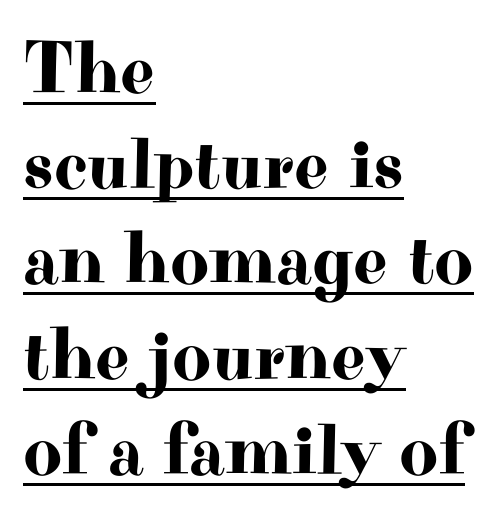
Caption: lettering with a line underneath. Horizontal alignment here is leftward, the default for most running prose. Are there feet on the stems? There are — it's a serif. Reading down the column, the eye jumps a familiar distance to each next line. These lines are rendered in a variable-pitch font. This is roman type, the default non-slanted kind.
